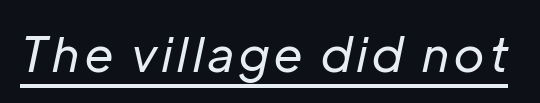
Q: Is the text bold? A: No.
Q: Is the text italic (slanted)? A: Yes, it leans right by about 12 degrees.
Q: Is the text underlined? A: Yes.
Q: Width (condensed, normal, or wide)? A: Normal.
Q: Stroke contrast? A: Low.
Q: x-height? A: Medium.
Q: Monospaced? A: No.
